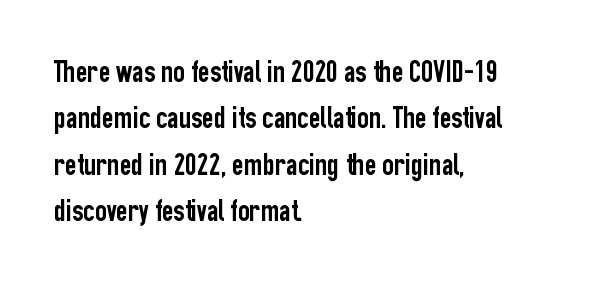
Q: Is the text italic (slanted)? A: No, it is upright.
Q: Is the typeface a serif or a sans-serif typeface? A: Sans-serif.
Q: Is the text underlined? A: No.
Q: How is the paragraph aligned? A: Left-aligned.
Q: Is the spacing between letters normal or unusually wide? A: Normal.
Q: Is the spacing between lines tight, normal or loose? A: Normal.
Q: Width (condensed, normal, or wide)? A: Condensed.
Q: Stroke contrast? A: Low.
Q: x-height? A: Medium.
Q: Monospaced? A: No.
